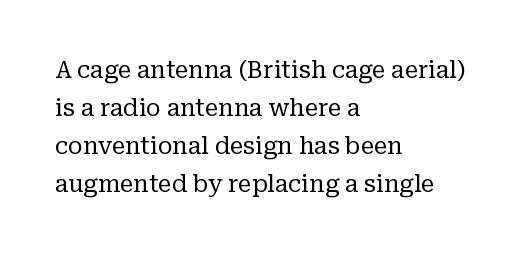
Is there much room between lines? A standard amount, neither cramped nor airy. A roman cut, with each character standing at attention. How are the letters spaced? Ordinarily, with no added tracking. This rendering features lettering with no underline. The paragraph shown leans on its left margin. The weight tops out at a normal text grade.
